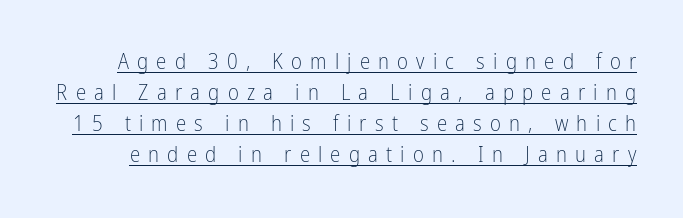
{"italic": "no", "bold": "no", "underline": "yes", "line_spacing": "normal", "line_spacing_ratio": 1.48, "letter_spacing": "wide", "letter_spacing_em": 0.39, "glyph_px": 21}
